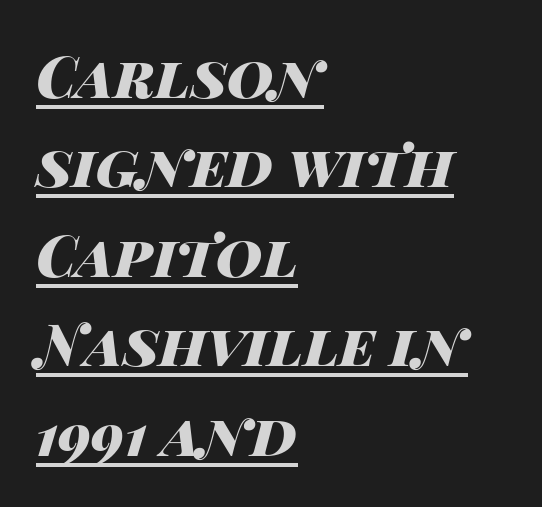
The image shows 57 px heavy, wide type, italic (leaning right); set left-aligned, normal line spacing (1.57x), normal letter spacing, underlined; high stroke contrast and a large x-height.
